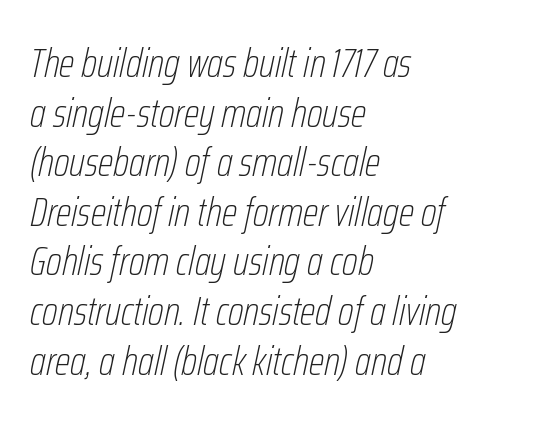
Q: Is the text bold? A: No.
Q: Is the text italic (slanted)? A: Yes, it leans right by about 12 degrees.
Q: Is the text underlined? A: No.
Q: How is the paragraph aligned? A: Left-aligned.
Q: Is the spacing between letters normal or unusually wide? A: Normal.
Q: Width (condensed, normal, or wide)? A: Condensed.
Q: Stroke contrast? A: Low.
Q: x-height? A: Medium.
Q: Monospaced? A: No.
